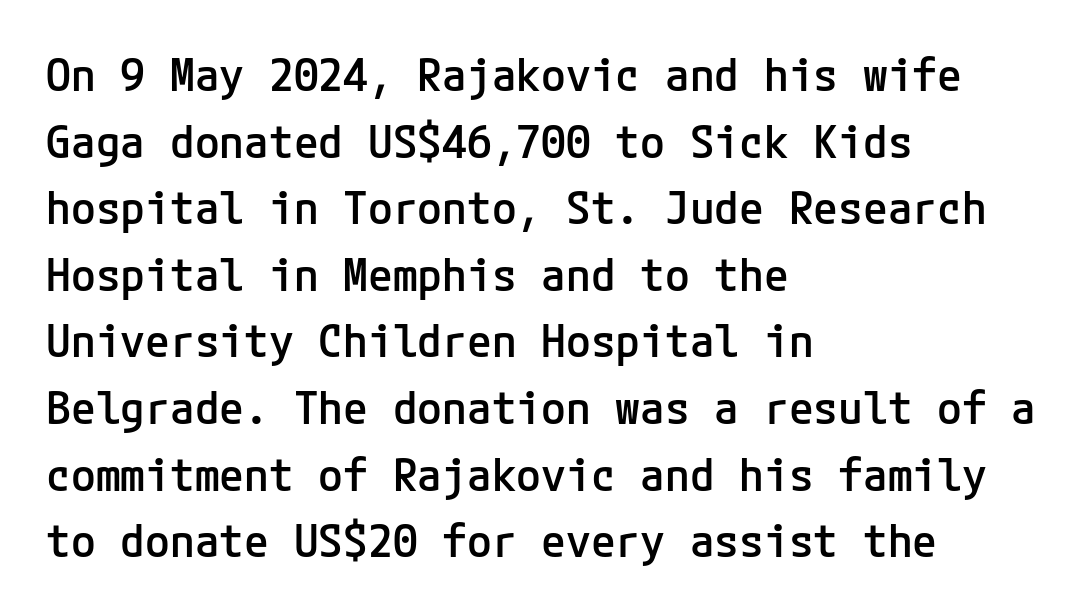
The image shows 45 px semibold sans-serif type, upright; set left-aligned, normal line spacing (1.48x), normal letter spacing, not underlined; low stroke contrast and a medium x-height.
